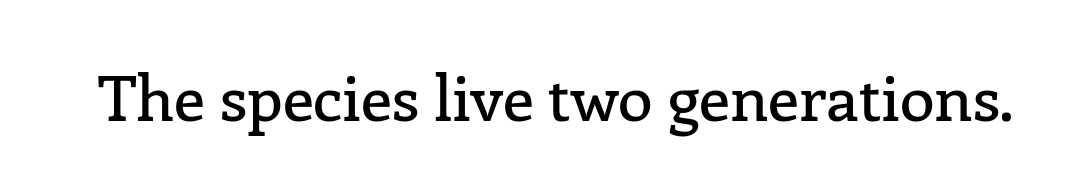
{"serif": "yes", "italic": "no", "width": "normal", "stroke_contrast": "low", "x_height": "medium", "monospaced": "no", "underline": "no", "letter_spacing": "normal", "letter_spacing_em": 0.0, "glyph_px": 63}
